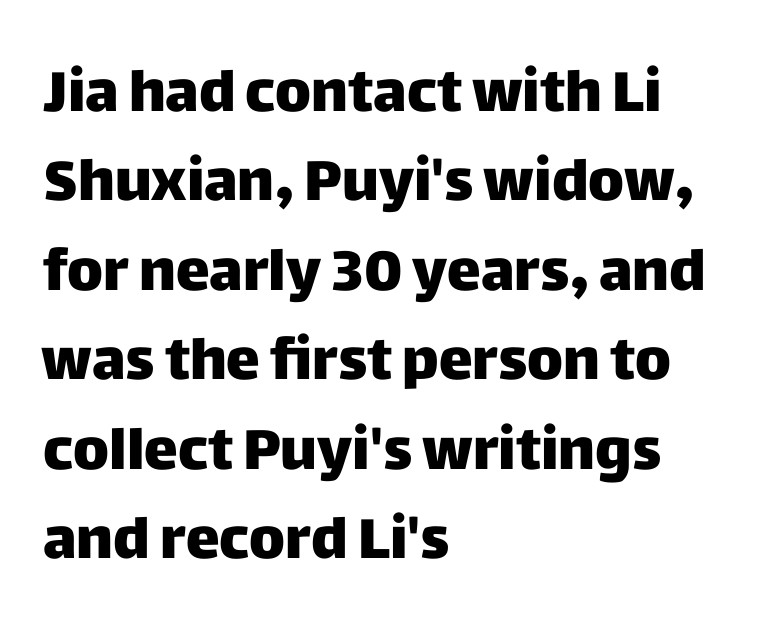
The image shows 57 px heavy sans-serif type, upright; set left-aligned, normal line spacing (1.57x), normal letter spacing, not underlined; low stroke contrast and a large x-height.
